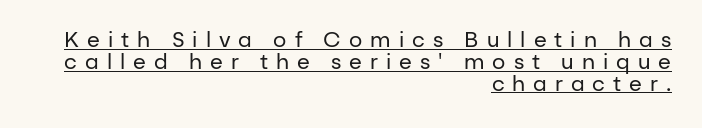
Compared with a flush-left layout, this one pins lines to the opposite, right side. Heaviness? Minimal to ordinary, like unemphasized prose. If you drew a line through each stem, it would be perfectly vertical. These lines have a slow, spaced-out rhythm from letter to letter. This is underlined copy, the kind a proofreader might mark for attention.
